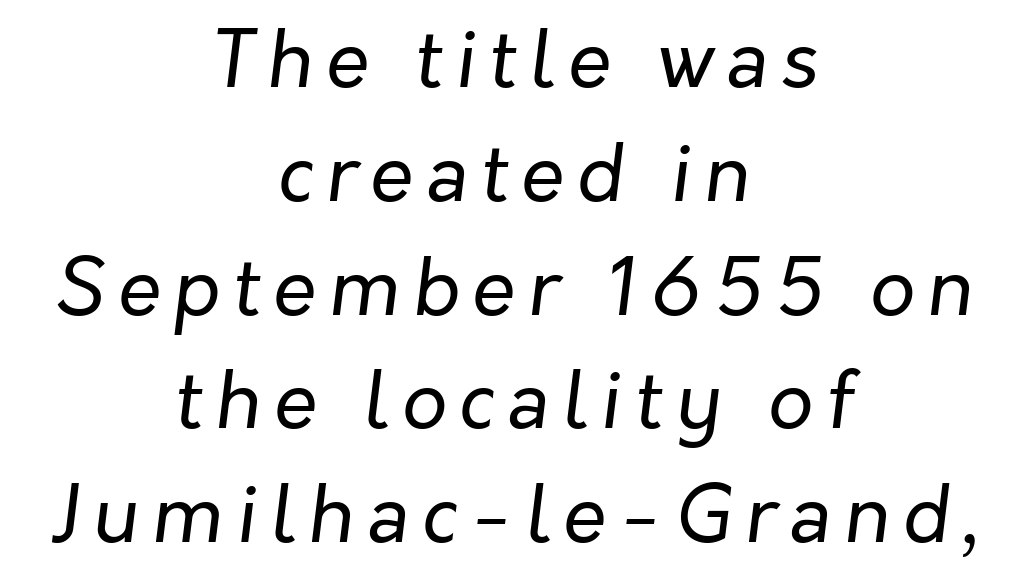
{"italic": "yes", "lean": "right", "slant_degrees": 7, "bold": "no", "weight": "regular", "width": "normal", "stroke_contrast": "low", "x_height": "medium", "monospaced": "no", "underline": "no", "align": "center", "line_spacing": "normal", "line_spacing_ratio": 1.44, "glyph_px": 79}
